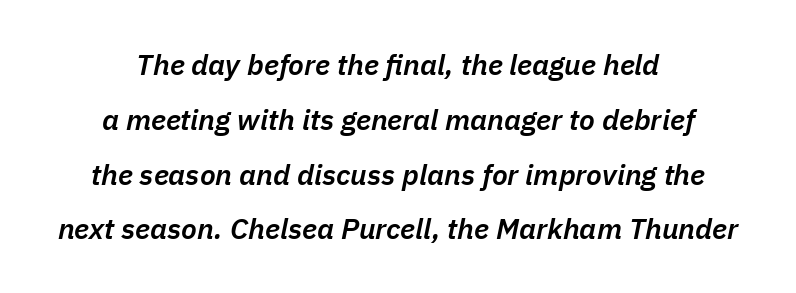
The image shows 29 px semibold type, italic (leaning right); set centered, line spacing 1.89x, normal letter spacing, not underlined; low stroke contrast and a medium x-height.
